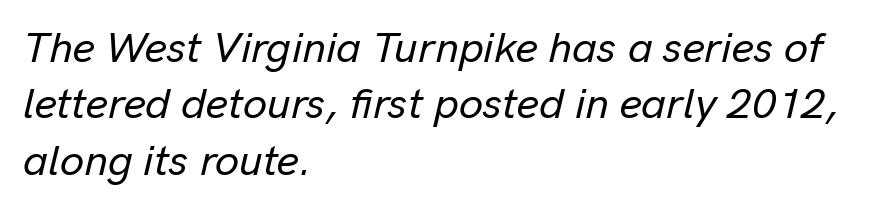
How would I describe the line gaps? Plain and ordinary. Nobody touched the tracking dial on this one. Proportional: the letters do not fall into vertical columns. In CSS terms this would be text-align: left.
